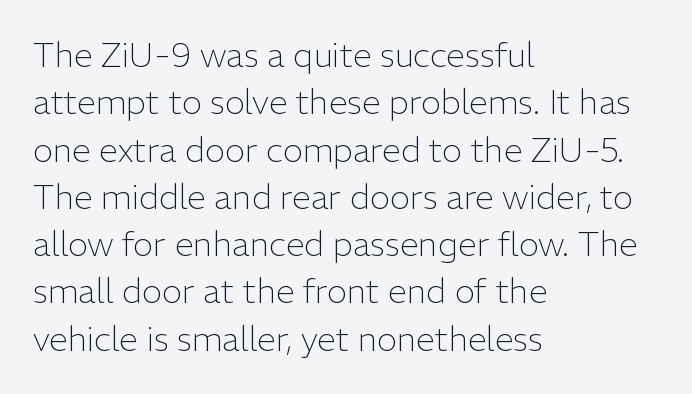
Is there much room between lines? A standard amount, neither cramped nor airy. Is the block centered? No — it sits flush against the left margin. The tracking reads as untouched default to a designer's eye. The type family on display is of the sans-serif kind. This is the regular roman posture of the typeface.
